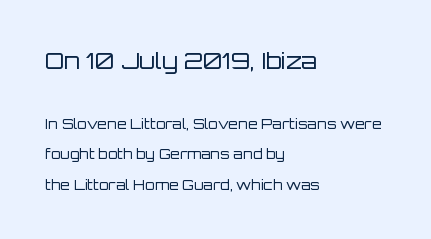
{"italic": "no", "bold": "no", "underline": "no", "align": "left", "line_spacing": "loose", "line_spacing_ratio": 2.18, "letter_spacing": "normal", "letter_spacing_em": 0.0, "larger_block": "first", "size_ratio": 1.64, "glyph_px": 23}
